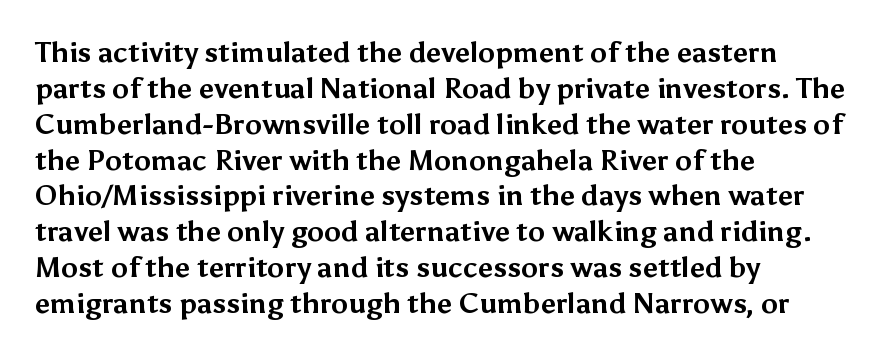
One-word summary of the alignment: left. Students, observe: this is what conventionally led text looks like. Proportional: the letters do not fall into vertical columns. Vertical strokes here are truly vertical.
